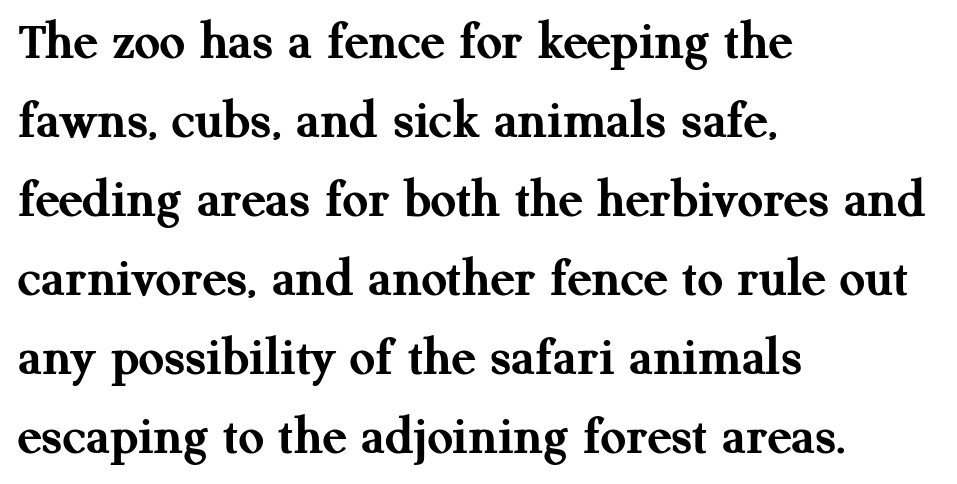
The image shows 56 px semibold serif type, upright; set left-aligned, normal line spacing (1.41x), normal letter spacing, not underlined; medium stroke contrast and a medium x-height.
